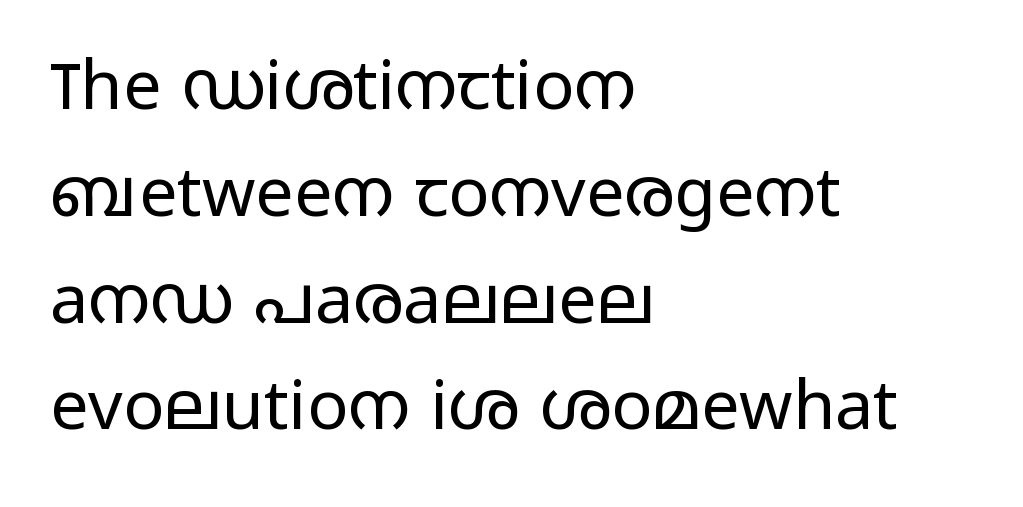
{"serif": "no", "italic": "no", "bold": "no", "weight": "regular", "width": "wide", "stroke_contrast": "low", "x_height": "medium", "monospaced": "no", "underline": "no", "align": "left", "line_spacing": "normal", "line_spacing_ratio": 1.57, "letter_spacing": "normal", "letter_spacing_em": 0.0, "glyph_px": 68}
